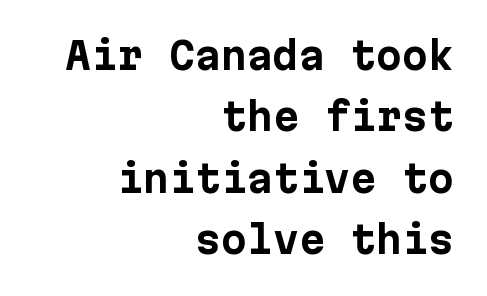
Q: Is the text bold? A: Yes.
Q: Is the text italic (slanted)? A: No, it is upright.
Q: Is the typeface a serif or a sans-serif typeface? A: Sans-serif.
Q: Is the text underlined? A: No.
Q: How is the paragraph aligned? A: Right-aligned.
Q: Is the spacing between letters normal or unusually wide? A: Normal.
Q: Is the spacing between lines tight, normal or loose? A: Normal.
Q: Width (condensed, normal, or wide)? A: Normal.
Q: Stroke contrast? A: Low.
Q: x-height? A: Medium.
